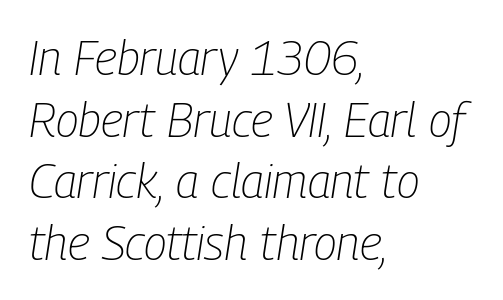
Q: Is the text bold? A: No.
Q: Is the text italic (slanted)? A: Yes, it leans right by about 9 degrees.
Q: Is the text underlined? A: No.
Q: How is the paragraph aligned? A: Left-aligned.
Q: Is the spacing between letters normal or unusually wide? A: Normal.
Q: Is the spacing between lines tight, normal or loose? A: Normal.
Q: Width (condensed, normal, or wide)? A: Condensed.
Q: Stroke contrast? A: Low.
Q: x-height? A: Medium.
Q: Monospaced? A: No.
